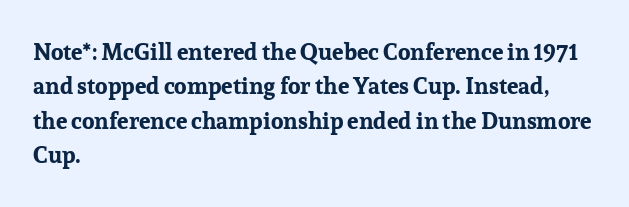
Is the letter spacing exaggerated? No — it looks like the ordinary default. Reading down the block, your eye returns to a fixed left position each line. Heavy-handed strokes throughout: this text is bold. Just letters on the line, the space beneath them empty. Baseline-to-baseline distance is the conventional proportion of letter height. A roman cut, with each character standing at attention.
